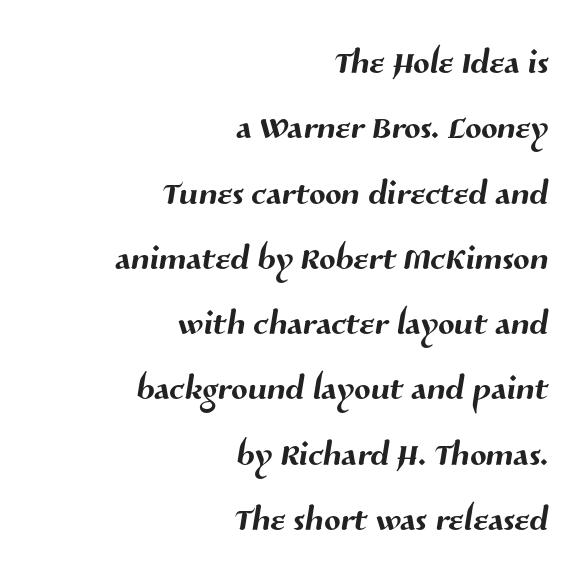
Standard letterfit; no display-style spreading of the glyphs. Reading down the block, your eye finds every line finishing at a fixed right position. Whoever set this chose a conventional vertical rhythm. Serif or sans? Sans — the stroke terminals are bare. The letters advance in unequal steps, a hallmark of proportional type. Descenders hang freely into open space.
